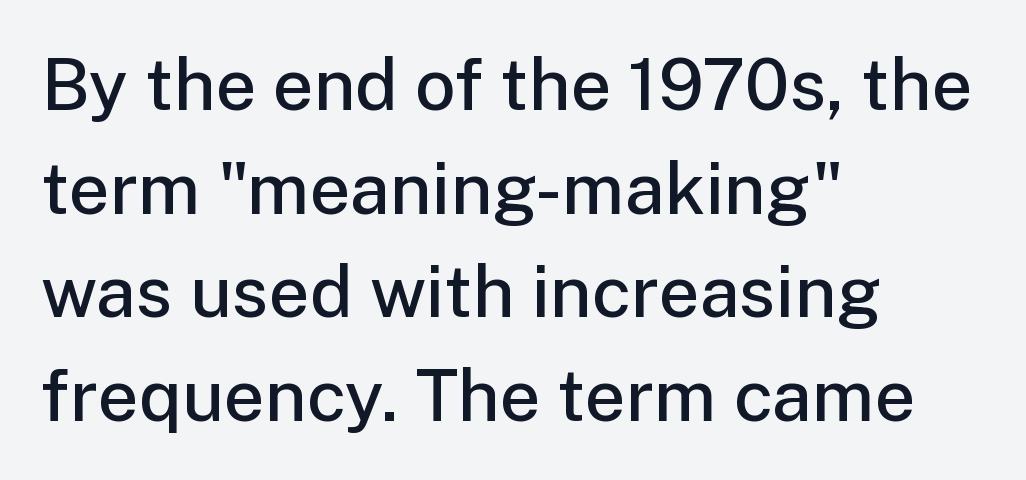
A roman cut, with each character standing at attention. A classic flush-left, rag-right setting is used for this passage. Typographic density is moderately raised because the face is semibold. The type is set solid horizontally, with unmodified tracking.
